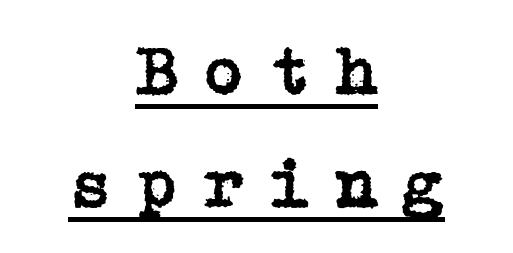
Spacing between characters has been opened up far beyond the box default. The string is rendered with underlining switched on. Designer's note — italics off, roman on. Which margin do the lines hug? Neither — every line sits in the middle. Normally led — the rows are evenly, conventionally spaced.
